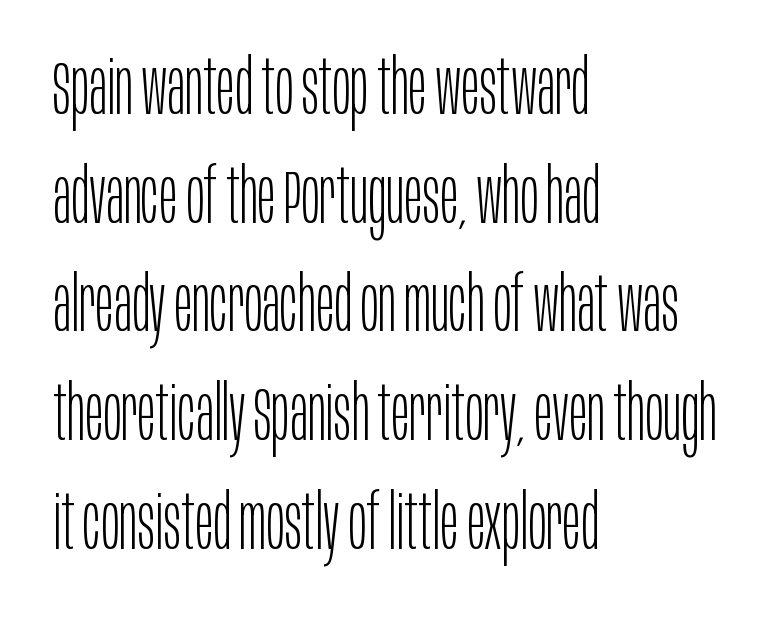
I'd call this a sans setting — the letters go barefoot. A clean baseline with only descenders dipping below it. This is the regular roman posture of the typeface. The lines sit at an ordinary, default distance from one another.
